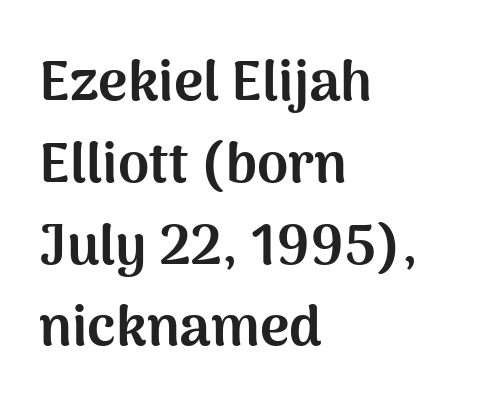
Each new line begins a customary step beneath the previous one. The rendering anchors every line to the left-hand side. Strong, thick strokes mark this as bold type. Typographically, this falls in the sans-serif category. The specimen reads as upright at a glance.
